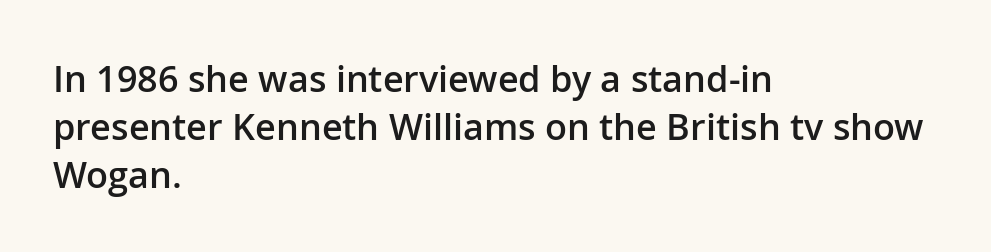
Q: Is the text bold? A: Semi-bold.
Q: Is the text italic (slanted)? A: No, it is upright.
Q: Is the typeface a serif or a sans-serif typeface? A: Sans-serif.
Q: Is the text underlined? A: No.
Q: How is the paragraph aligned? A: Left-aligned.
Q: Is the spacing between letters normal or unusually wide? A: Normal.
Q: Is the spacing between lines tight, normal or loose? A: Normal.
Q: Width (condensed, normal, or wide)? A: Normal.
Q: Stroke contrast? A: Low.
Q: x-height? A: Medium.
Q: Monospaced? A: No.
